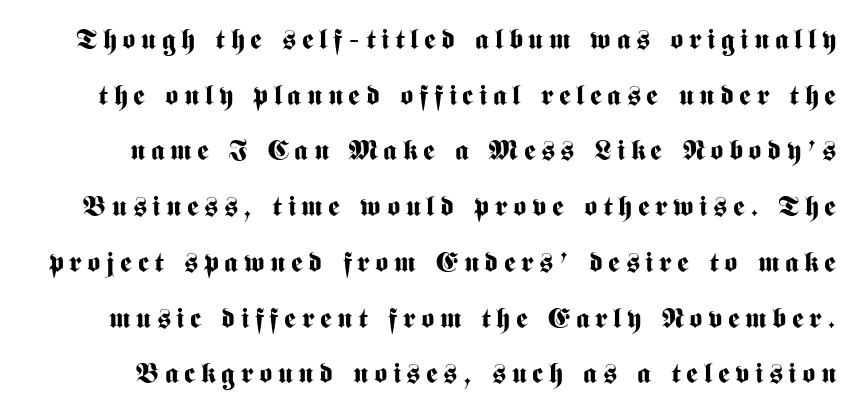
{"serif": "no", "italic": "no", "bold": "yes", "weight": "bold", "width": "condensed", "stroke_contrast": "medium", "x_height": "medium", "monospaced": "no", "underline": "no", "line_spacing": "loose", "line_spacing_ratio": 1.99, "letter_spacing": "wide", "letter_spacing_em": 0.2, "glyph_px": 28}
